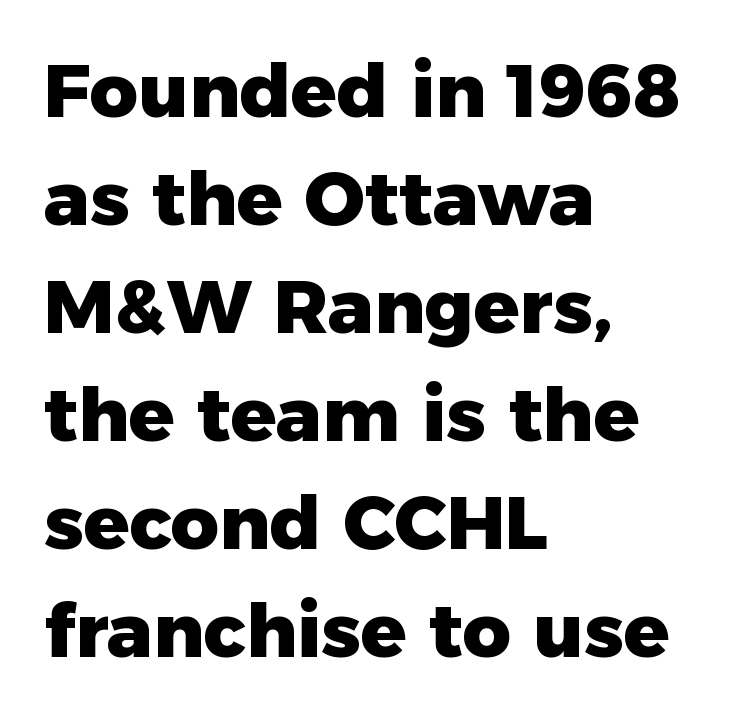
The image shows 75 px heavy sans-serif type, upright; set left-aligned, normal line spacing (1.44x), normal letter spacing, not underlined; low stroke contrast and a medium x-height.
